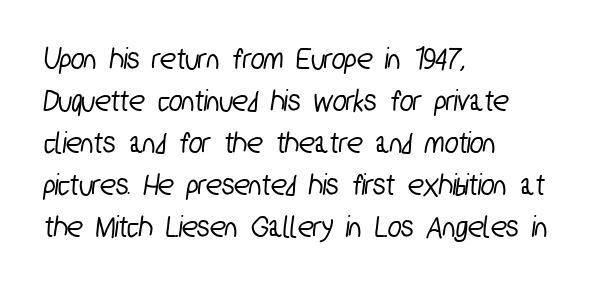
Q: Is the typeface a serif or a sans-serif typeface? A: Sans-serif.
Q: Is the text underlined? A: No.
Q: How is the paragraph aligned? A: Left-aligned.
Q: Is the spacing between letters normal or unusually wide? A: Normal.
Q: Is the spacing between lines tight, normal or loose? A: Normal.
Q: Width (condensed, normal, or wide)? A: Condensed.
Q: Stroke contrast? A: Low.
Q: x-height? A: Medium.
Q: Monospaced? A: No.
